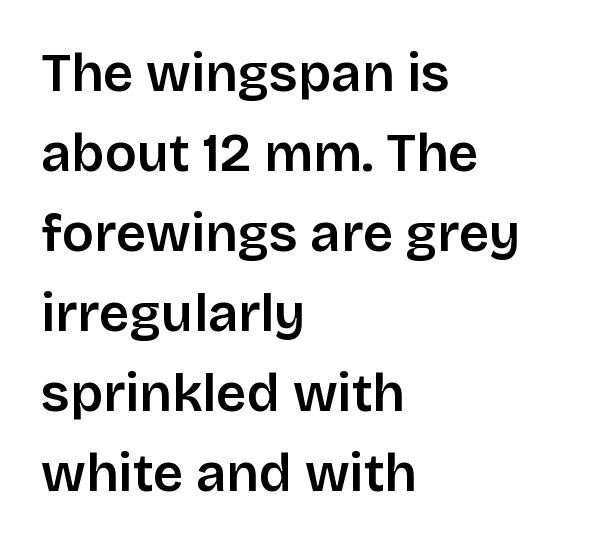
Q: Is the text bold? A: Semi-bold.
Q: Is the text italic (slanted)? A: No, it is upright.
Q: Is the typeface a serif or a sans-serif typeface? A: Sans-serif.
Q: Is the text underlined? A: No.
Q: How is the paragraph aligned? A: Left-aligned.
Q: Is the spacing between letters normal or unusually wide? A: Normal.
Q: Is the spacing between lines tight, normal or loose? A: Normal.
Q: Width (condensed, normal, or wide)? A: Normal.
Q: Stroke contrast? A: Low.
Q: x-height? A: Large.
Q: Monospaced? A: No.
